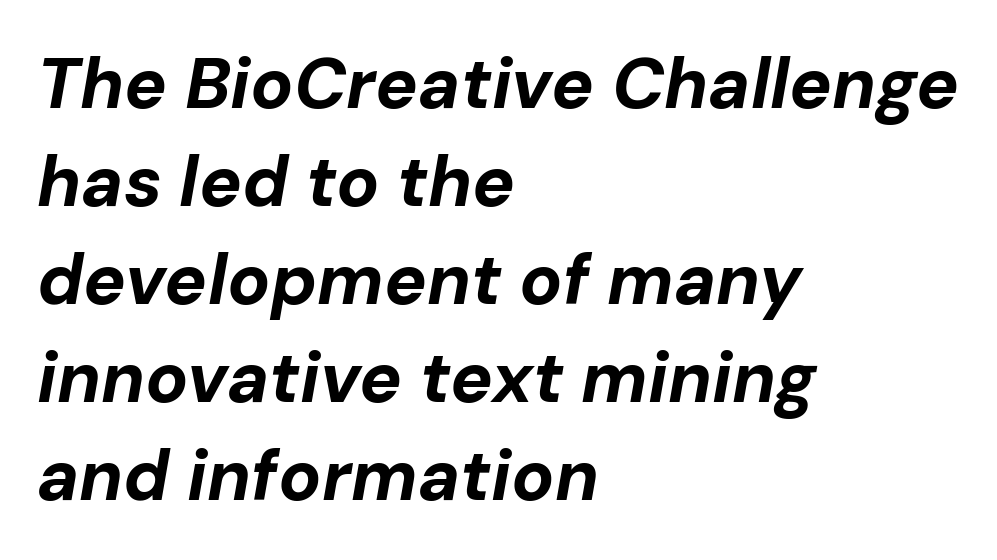
Q: Is the text bold? A: Yes.
Q: Is the text italic (slanted)? A: Yes, it leans right by about 10 degrees.
Q: Is the text underlined? A: No.
Q: How is the paragraph aligned? A: Left-aligned.
Q: Is the spacing between letters normal or unusually wide? A: Normal.
Q: Is the spacing between lines tight, normal or loose? A: Normal.
Q: Width (condensed, normal, or wide)? A: Normal.
Q: Stroke contrast? A: Low.
Q: x-height? A: Medium.
Q: Monospaced? A: No.
